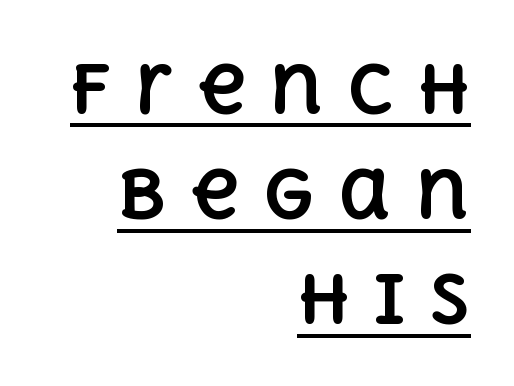
{"italic": "no", "bold": "yes", "weight": "bold", "width": "normal", "x_height": "large", "monospaced": "no", "underline": "yes", "align": "right", "line_spacing": "normal", "line_spacing_ratio": 1.57, "letter_spacing": "wide", "letter_spacing_em": 0.35, "glyph_px": 67}
